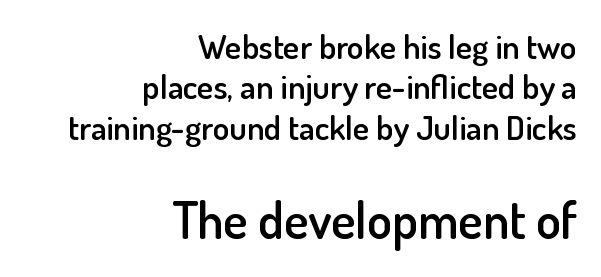
The image shows 51 px semibold sans-serif type, upright; set right-aligned, line spacing 1.19x, normal letter spacing, not underlined; the second (bottom) block is 1.5x larger; low stroke contrast and a small x-height.
